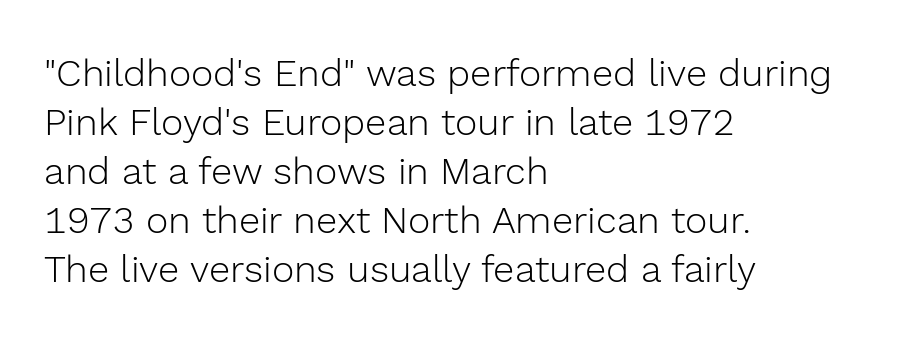
Nothing heavy about these letters — not bold at all. The rendering anchors every line to the left-hand side. Regarding leading, the lines here are spaced in the standard way. The rendering uses natural spacing where letterforms have individual widths.
